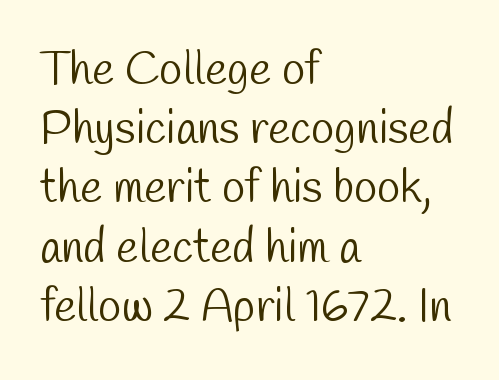
{"serif": "no", "bold": "no", "weight": "light", "width": "condensed", "stroke_contrast": "low", "x_height": "medium", "monospaced": "no", "underline": "no", "align": "left", "line_spacing": "normal", "line_spacing_ratio": 1.26, "letter_spacing": "normal", "letter_spacing_em": 0.0, "glyph_px": 47}
